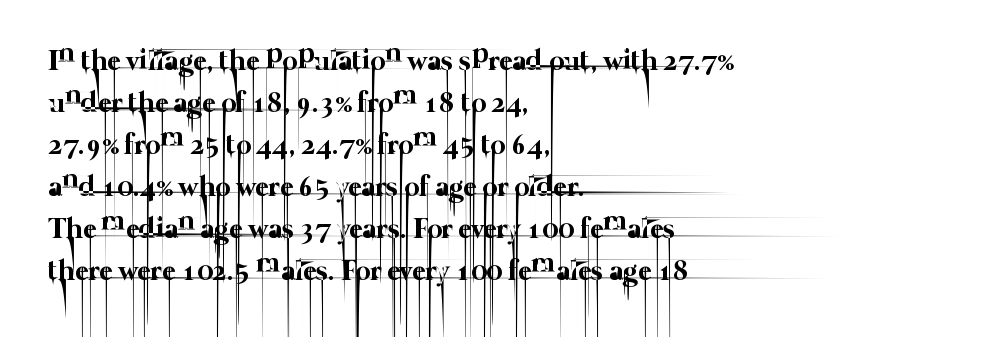
The block of text has a typical density, with ordinary space between rows. Think of a printed novel: that variable character pitch is what you see here. The paragraph has a hard left edge and a soft right edge. Bare-footed words on every line.
